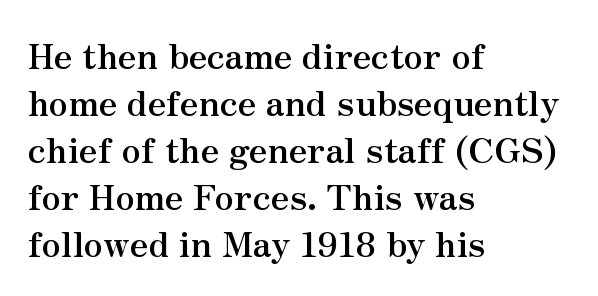
{"serif": "yes", "italic": "no", "bold": "yes", "weight": "semibold", "width": "normal", "stroke_contrast": "medium", "x_height": "small", "monospaced": "no", "underline": "no", "align": "left", "line_spacing": "normal", "line_spacing_ratio": 1.34, "letter_spacing": "normal", "letter_spacing_em": 0.0, "glyph_px": 35}
